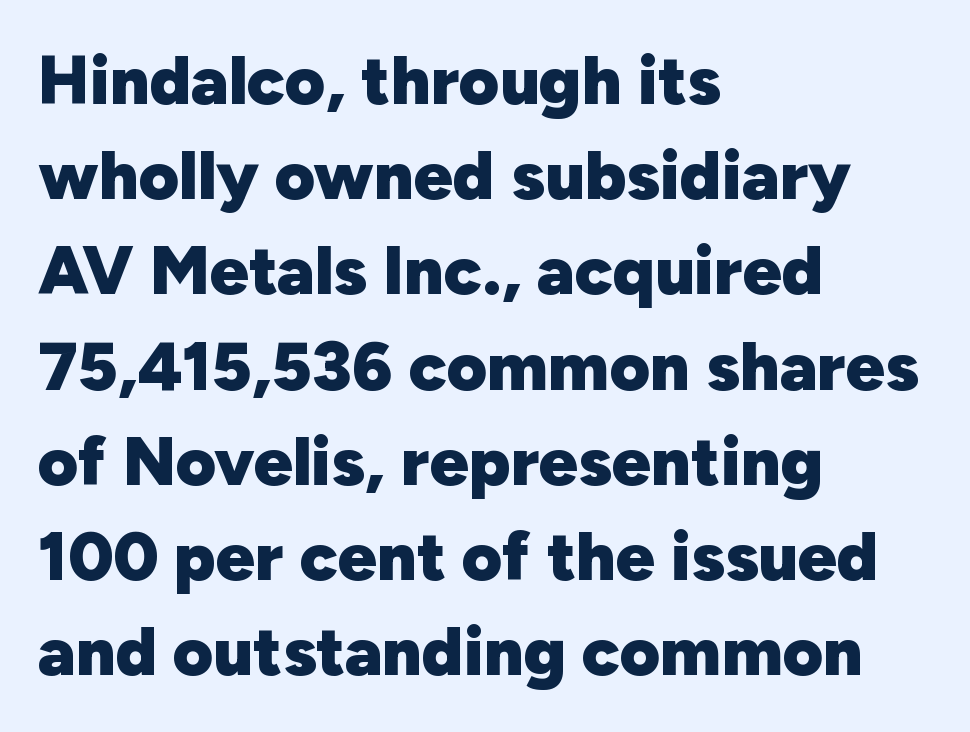
Q: Is the text bold? A: Yes.
Q: Is the text italic (slanted)? A: No, it is upright.
Q: Is the typeface a serif or a sans-serif typeface? A: Sans-serif.
Q: Is the text underlined? A: No.
Q: How is the paragraph aligned? A: Left-aligned.
Q: Is the spacing between letters normal or unusually wide? A: Normal.
Q: Is the spacing between lines tight, normal or loose? A: Normal.
Q: Width (condensed, normal, or wide)? A: Normal.
Q: Stroke contrast? A: Low.
Q: x-height? A: Medium.
Q: Monospaced? A: No.
